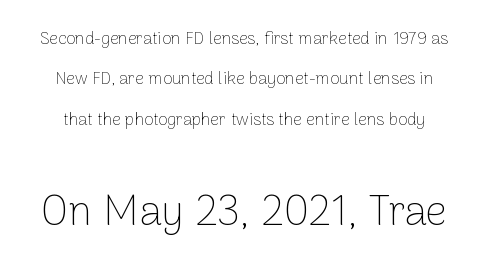
{"serif": "no", "italic": "no", "bold": "no", "weight": "thin", "width": "normal", "stroke_contrast": "low", "x_height": "medium", "monospaced": "no", "underline": "no", "line_spacing": "loose", "line_spacing_ratio": 2.37, "letter_spacing": "normal", "letter_spacing_em": 0.0, "larger_block": "second", "size_ratio": 2.47, "glyph_px": 42}
